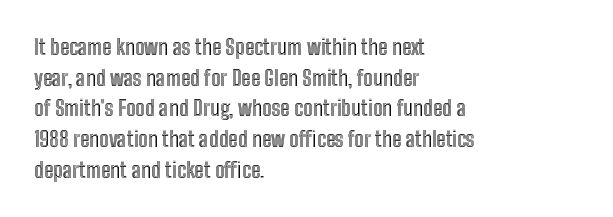
Q: Is the text italic (slanted)? A: No, it is upright.
Q: Is the text underlined? A: No.
Q: How is the paragraph aligned? A: Left-aligned.
Q: Is the spacing between letters normal or unusually wide? A: Normal.
Q: Is the spacing between lines tight, normal or loose? A: Normal.
